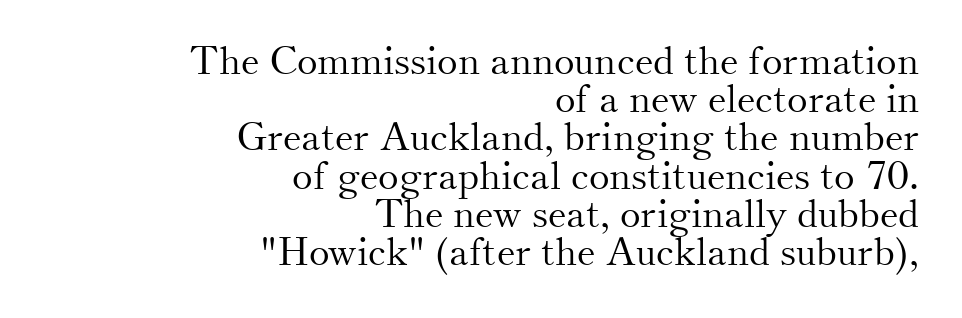
{"serif": "yes", "italic": "no", "bold": "no", "weight": "light", "width": "normal", "stroke_contrast": "medium", "x_height": "small", "monospaced": "no", "underline": "no", "align": "right", "line_spacing": "tight", "line_spacing_ratio": 0.98, "letter_spacing": "normal", "letter_spacing_em": 0.0, "glyph_px": 39}
